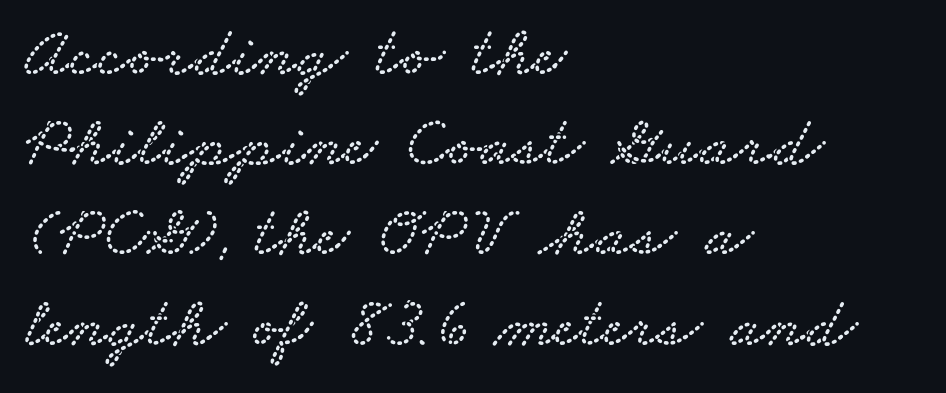
Q: Is the typeface a serif or a sans-serif typeface? A: Serif.
Q: Is the text underlined? A: No.
Q: How is the paragraph aligned? A: Left-aligned.
Q: Is the spacing between letters normal or unusually wide? A: Normal.
Q: Is the spacing between lines tight, normal or loose? A: Normal.
Q: Width (condensed, normal, or wide)? A: Wide.
Q: Stroke contrast? A: Low.
Q: x-height? A: Small.
Q: Monospaced? A: No.
